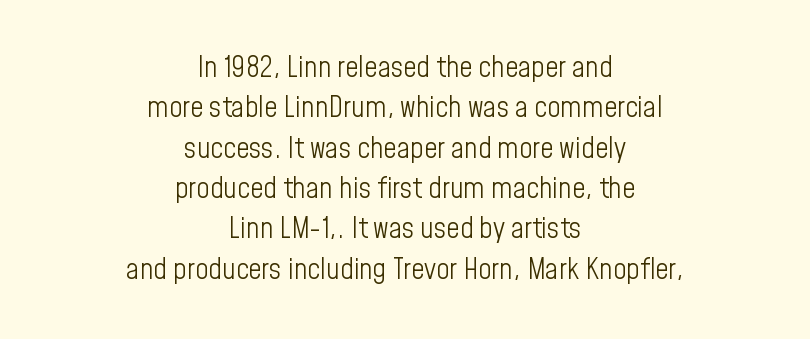
The image shows 29 px light, condensed sans-serif type, upright; set centered, normal line spacing (1.39x), normal letter spacing, not underlined; low stroke contrast and a medium x-height.
